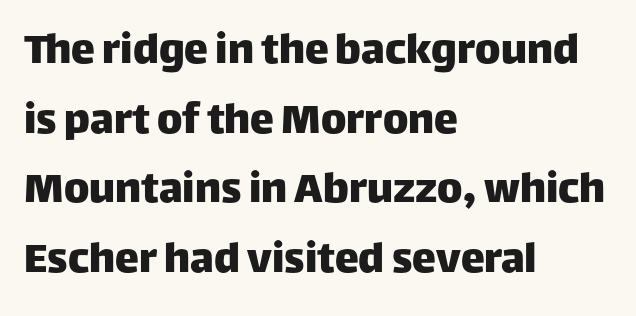
Between one letter and the next there's only the usual sliver of space. A typesetter would mark this as roman, not italic. Note the varied advance widths — an 'i' is clearly narrower than an 'm'. This rendering uses left alignment, leaving the right contour irregular. Each new line begins a customary step beneath the previous one. The designer went with a sans here, leaving each stem footless.
